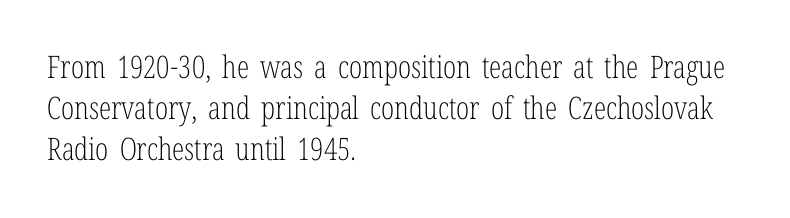
The image shows 31 px light, condensed serif type, upright; set left-aligned, normal line spacing (1.33x), normal letter spacing, not underlined; low stroke contrast and a medium x-height.
